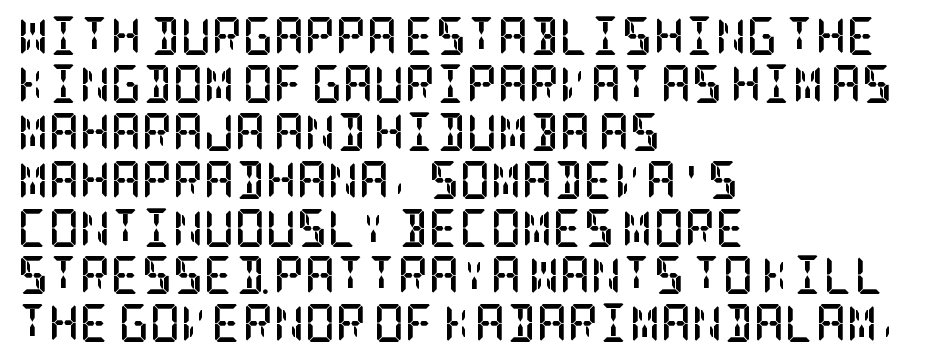
{"serif": "yes", "italic": "no", "bold": "yes", "weight": "semibold", "width": "condensed", "stroke_contrast": "low", "x_height": "large", "underline": "no", "align": "left", "line_spacing": "normal", "line_spacing_ratio": 1.26, "letter_spacing": "normal", "letter_spacing_em": 0.0, "glyph_px": 38}
